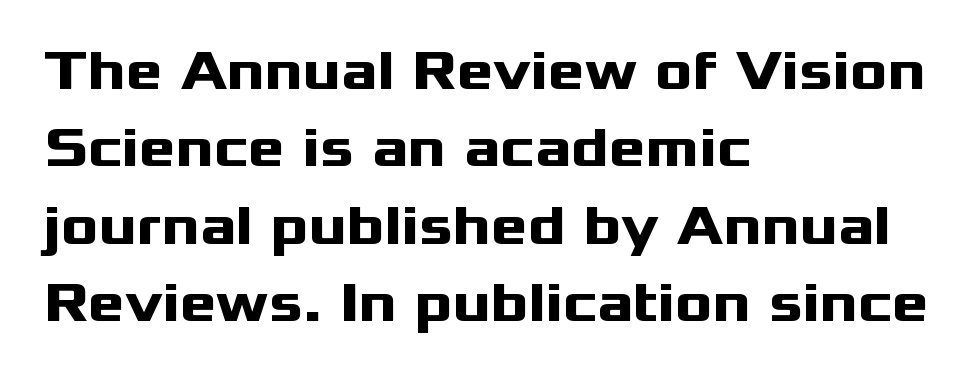
{"serif": "no", "italic": "no", "bold": "yes", "weight": "heavy", "width": "wide", "stroke_contrast": "medium", "x_height": "medium", "monospaced": "no", "underline": "no", "align": "left", "line_spacing": "normal", "line_spacing_ratio": 1.38, "letter_spacing": "normal", "letter_spacing_em": 0.0, "glyph_px": 56}
